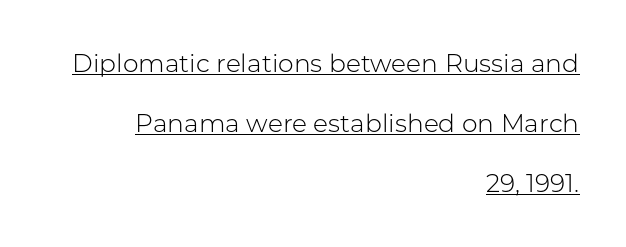
The image shows 25 px text type, upright; set right-aligned, loose line spacing (2.41x), normal letter spacing, underlined.
